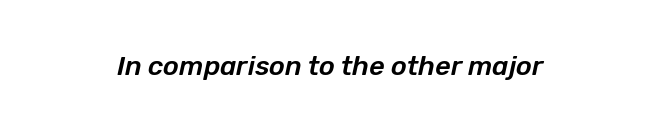
The image shows 27 px text type, italic (leaning right); set normal letter spacing, not underlined.
